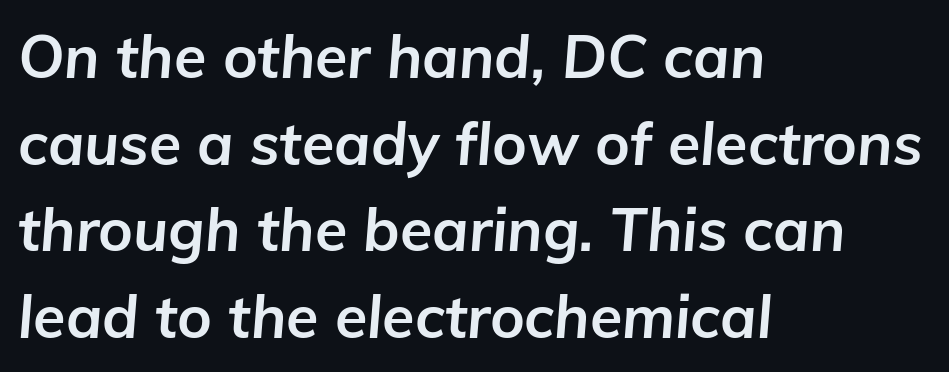
The image shows 59 px bold type, italic (leaning right); set left-aligned, normal line spacing (1.47x), normal letter spacing, not underlined; low stroke contrast and a medium x-height.
